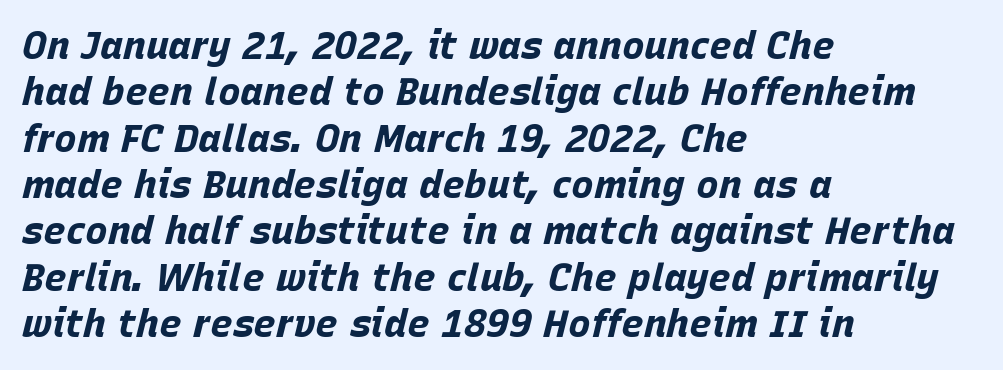
Q: Is the text bold? A: Yes.
Q: Is the text italic (slanted)? A: Yes, it leans right by about 15 degrees.
Q: Is the text underlined? A: No.
Q: How is the paragraph aligned? A: Left-aligned.
Q: Is the spacing between letters normal or unusually wide? A: Normal.
Q: Width (condensed, normal, or wide)? A: Normal.
Q: Stroke contrast? A: Low.
Q: x-height? A: Large.
Q: Monospaced? A: No.
